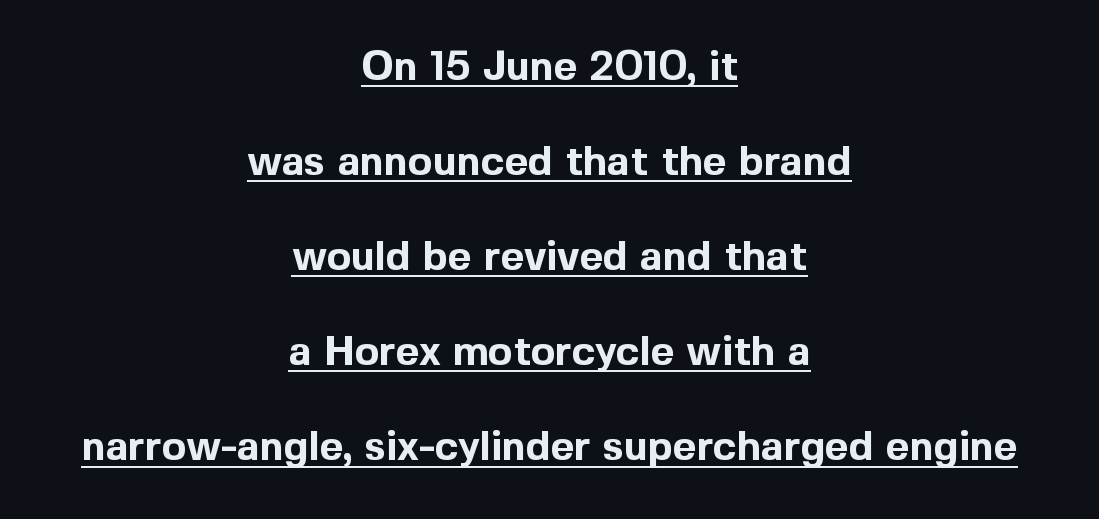
{"serif": "no", "italic": "no", "bold": "yes", "weight": "bold", "width": "normal", "x_height": "medium", "monospaced": "no", "underline": "yes", "align": "center", "line_spacing": "loose", "line_spacing_ratio": 2.32, "letter_spacing": "normal", "letter_spacing_em": 0.0, "glyph_px": 41}
